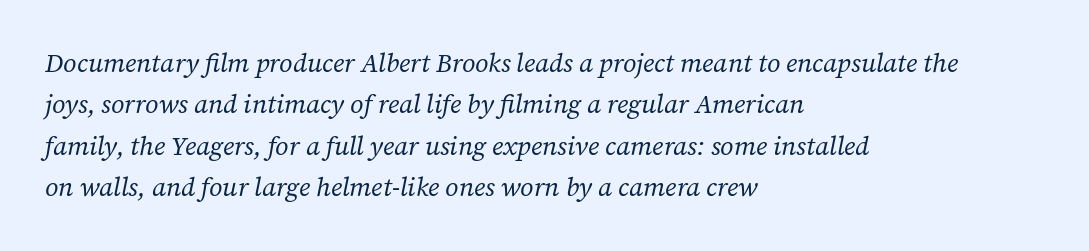
The image shows 26 px text type, italic (leaning right); set left-aligned, normal line spacing (1.59x), normal letter spacing, not underlined.
